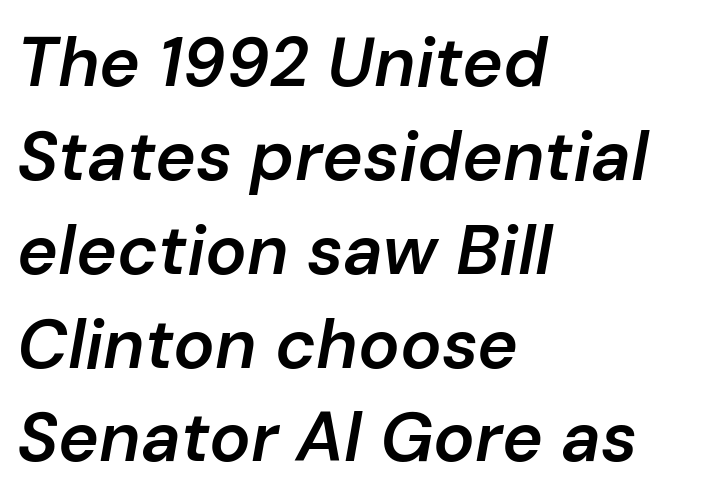
{"italic": "yes", "lean": "right", "slant_degrees": 10, "bold": "semi", "weight": "semibold", "width": "normal", "stroke_contrast": "low", "x_height": "medium", "monospaced": "no", "underline": "no", "align": "left", "line_spacing": "normal", "line_spacing_ratio": 1.36, "letter_spacing": "normal", "letter_spacing_em": 0.0, "glyph_px": 69}
